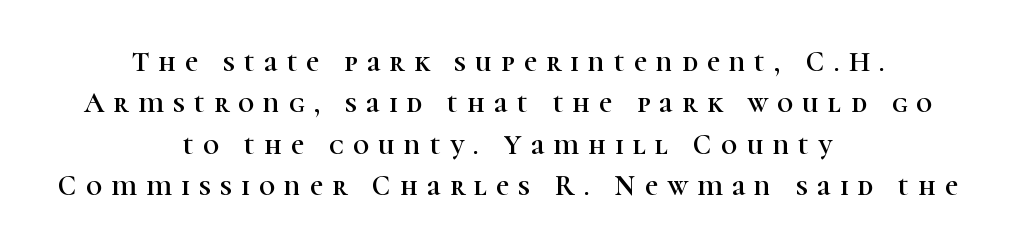
The glyphs are unaccompanied by any horizontal stroke below them. This rendering uses center alignment, leaving both contours irregular but symmetric. What's the leading like? Ordinary, nothing unusual. Inter-character spacing is expanded well beyond the font's built-in metrics. A typesetter would mark this as roman, not italic.
